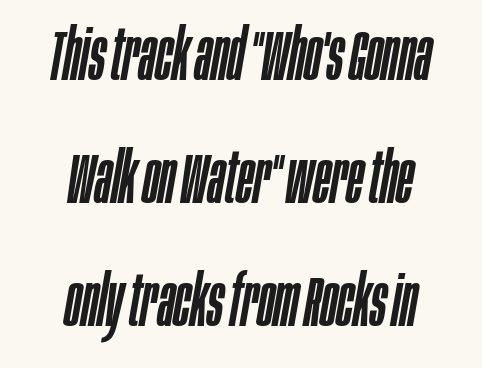
Just letters on the line, the space beneath them empty. If you drew a line through each stem, it would be angled. The rendering keeps characters at their native spacing. Horizontal alignment here is central, giving a formal, balanced look. Note the varied advance widths — an 'i' is clearly narrower than an 'm'.
